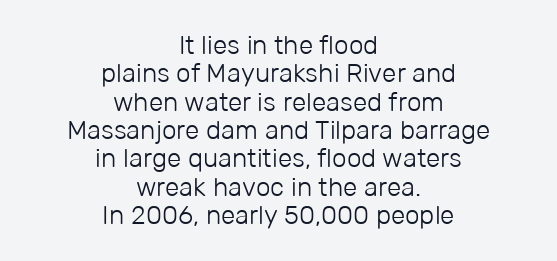
No italicization has been applied; the sample stays upright. The strokes are not fattened; the text isn't bold. Letters rest on an invisible, unmarked baseline. A student would call this center alignment; a typographer would say set centered.
